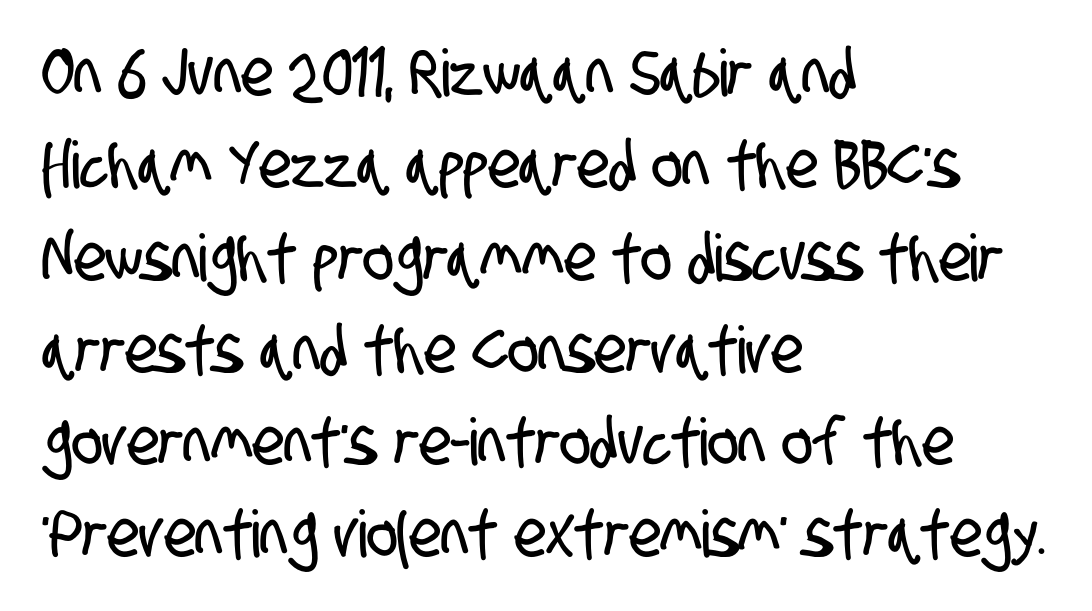
These lines sit exactly where default settings would place them. Horizontally, the lines are justified to the leading edge only. This rendering leaves character spacing at its baseline value. A typesetter would call this proportional, since set widths differ per character. The glyphs are unaccompanied by any horizontal stroke below them.
